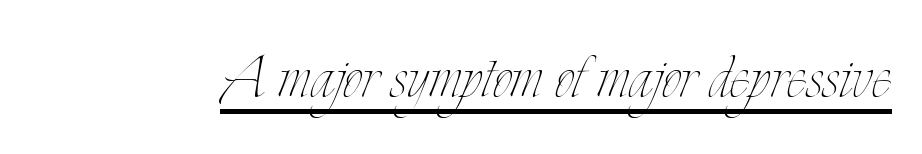
Here the glyphs are tracked normally, forming tight word shapes. Stroke mass is kept to a normal reading level or below. The string is rendered with underlining switched on.
